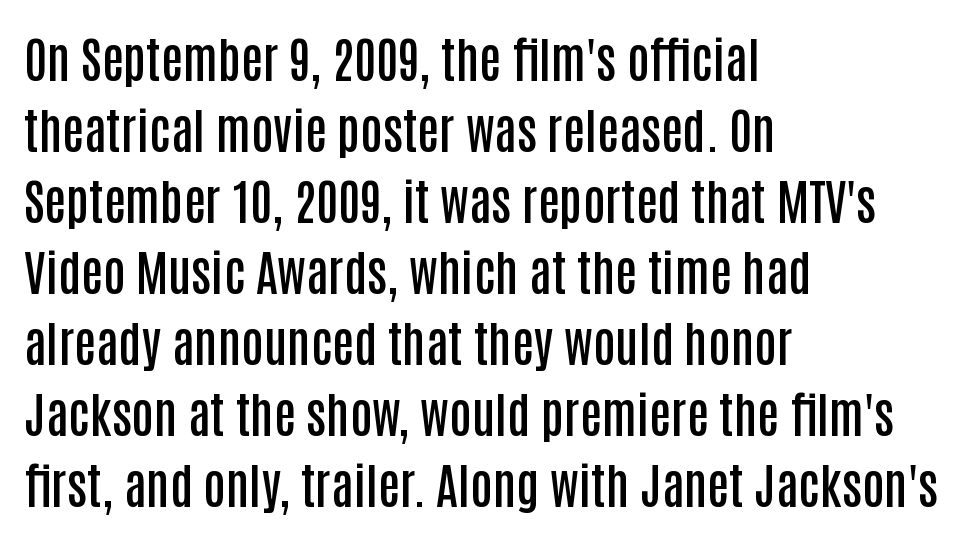
{"serif": "no", "italic": "no", "bold": "semi", "weight": "semibold", "width": "condensed", "stroke_contrast": "low", "x_height": "large", "monospaced": "no", "underline": "no", "align": "left", "line_spacing": "normal", "line_spacing_ratio": 1.45, "letter_spacing": "normal", "letter_spacing_em": 0.0, "glyph_px": 49}
